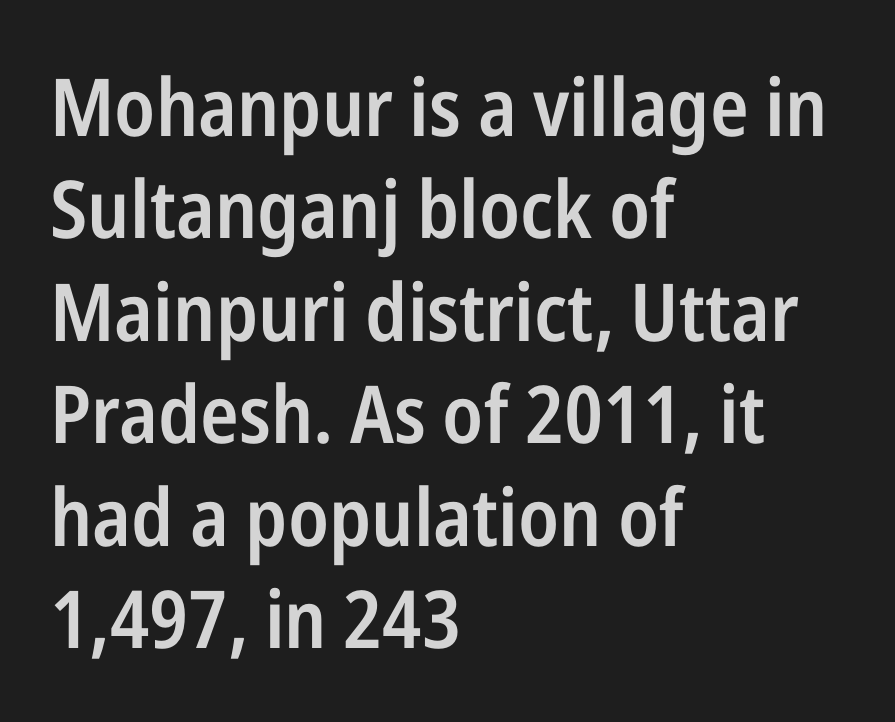
The image shows 80 px semibold, condensed sans-serif type, upright; set left-aligned, normal line spacing (1.28x), normal letter spacing, not underlined; low stroke contrast and a medium x-height.
